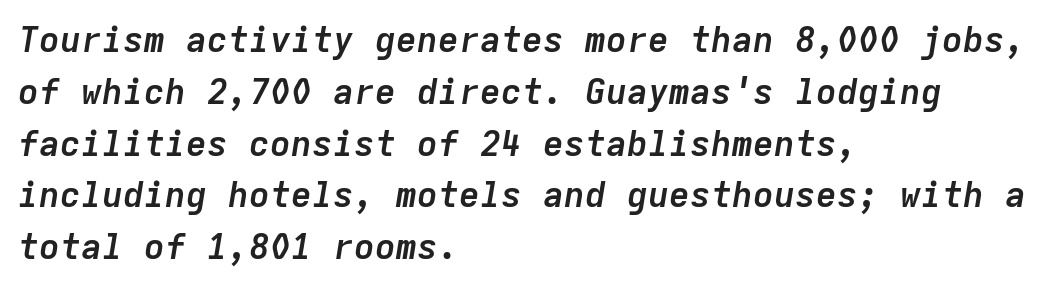
Q: Is the text bold? A: Yes.
Q: Is the text italic (slanted)? A: Yes, it leans right by about 9 degrees.
Q: Is the text underlined? A: No.
Q: How is the paragraph aligned? A: Left-aligned.
Q: Is the spacing between letters normal or unusually wide? A: Normal.
Q: Is the spacing between lines tight, normal or loose? A: Normal.
Q: Width (condensed, normal, or wide)? A: Normal.
Q: Stroke contrast? A: Low.
Q: x-height? A: Medium.
Q: Monospaced? A: Yes.
